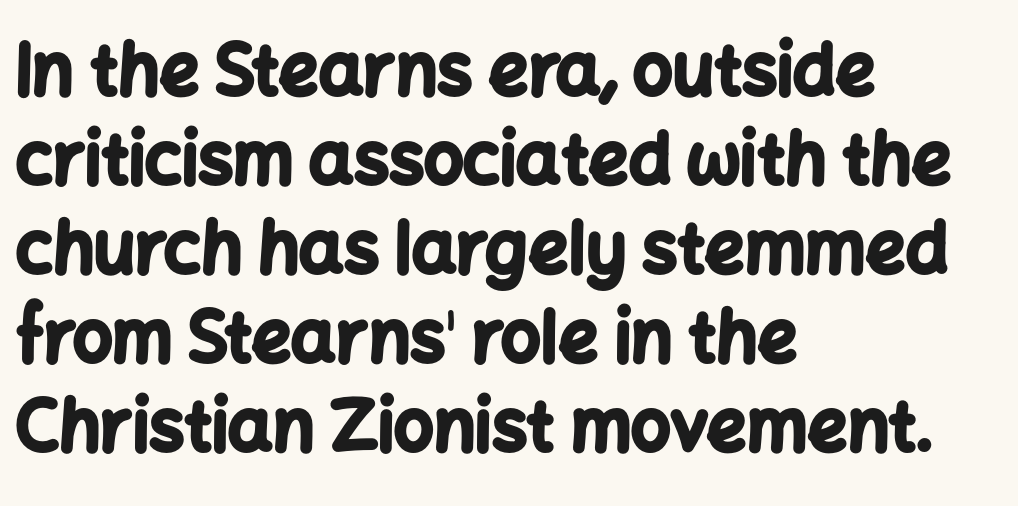
Q: Is the text bold? A: Yes.
Q: Is the text italic (slanted)? A: No, it is upright.
Q: Is the typeface a serif or a sans-serif typeface? A: Sans-serif.
Q: Is the text underlined? A: No.
Q: How is the paragraph aligned? A: Left-aligned.
Q: Is the spacing between letters normal or unusually wide? A: Normal.
Q: Is the spacing between lines tight, normal or loose? A: Normal.
Q: Width (condensed, normal, or wide)? A: Normal.
Q: Stroke contrast? A: Low.
Q: x-height? A: Medium.
Q: Monospaced? A: No.
